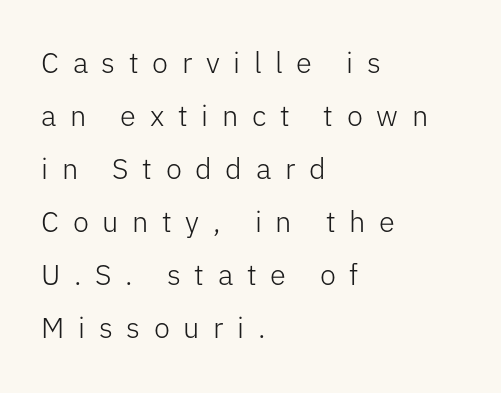
{"serif": "no", "italic": "no", "bold": "no", "weight": "light", "width": "normal", "stroke_contrast": "low", "x_height": "medium", "monospaced": "no", "underline": "no", "align": "left", "line_spacing_ratio": 1.83, "letter_spacing": "wide", "letter_spacing_em": 0.47, "glyph_px": 29}
